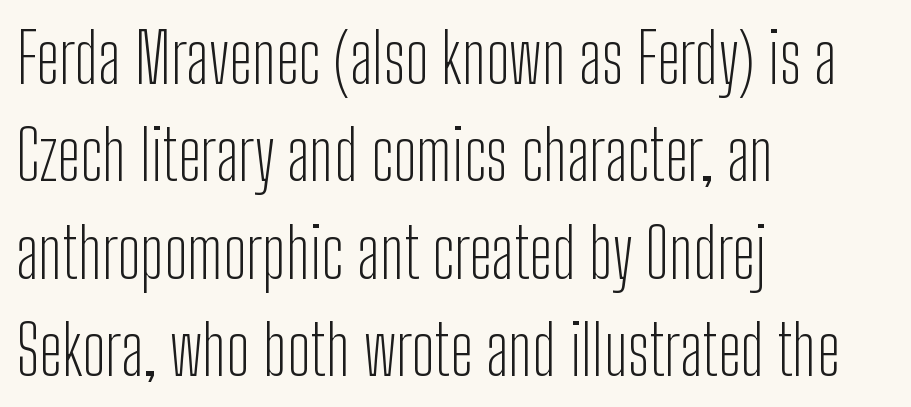
{"serif": "no", "italic": "no", "bold": "no", "weight": "light", "width": "condensed", "stroke_contrast": "low", "x_height": "medium", "monospaced": "no", "underline": "no", "align": "left", "line_spacing": "normal", "line_spacing_ratio": 1.41, "letter_spacing": "normal", "letter_spacing_em": 0.0, "glyph_px": 69}
